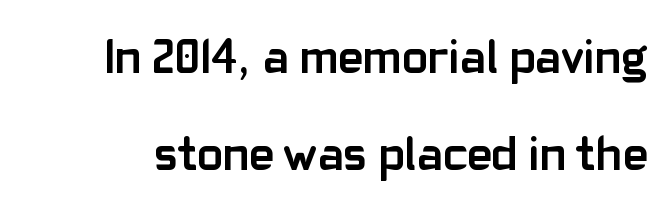
Proportional: the letters do not fall into vertical columns. Glyph-to-glyph distance matches everyday printed text. The font's upright variant was chosen for this text. Clear beneath every line of the passage. What's the leading like? Stretched, with rows far apart. The text was rendered using a sans face with plain stroke endings.
